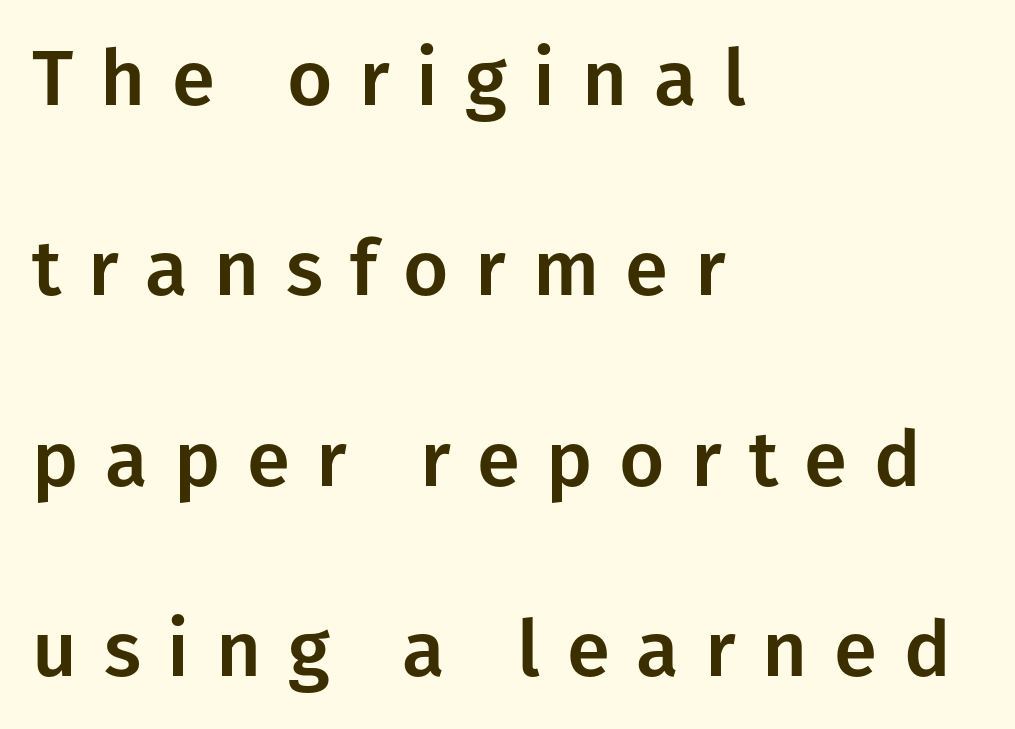
Q: Is the text italic (slanted)? A: No, it is upright.
Q: Is the typeface a serif or a sans-serif typeface? A: Sans-serif.
Q: Is the text underlined? A: No.
Q: How is the paragraph aligned? A: Left-aligned.
Q: Is the spacing between letters normal or unusually wide? A: Unusually wide.
Q: Is the spacing between lines tight, normal or loose? A: Loose.
Q: Width (condensed, normal, or wide)? A: Normal.
Q: Stroke contrast? A: Low.
Q: x-height? A: Medium.
Q: Monospaced? A: No.
